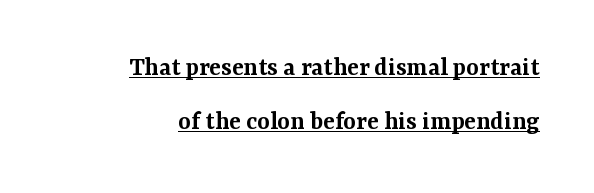
{"italic": "no", "bold": "semi", "underline": "yes", "align": "right", "line_spacing": "loose", "line_spacing_ratio": 2.01, "letter_spacing": "normal", "letter_spacing_em": 0.0, "glyph_px": 27}
